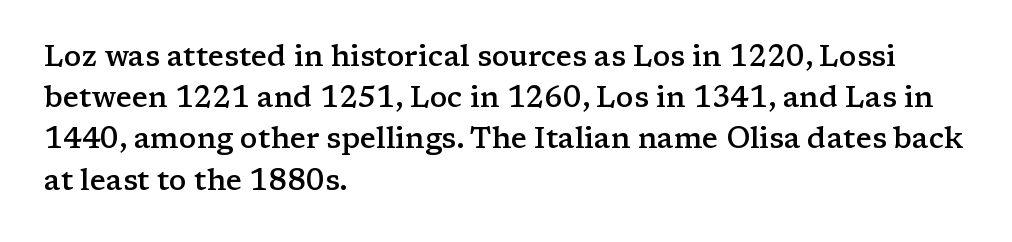
Q: Is the text bold? A: Semi-bold.
Q: Is the text italic (slanted)? A: No, it is upright.
Q: Is the typeface a serif or a sans-serif typeface? A: Serif.
Q: Is the text underlined? A: No.
Q: How is the paragraph aligned? A: Left-aligned.
Q: Is the spacing between letters normal or unusually wide? A: Normal.
Q: Is the spacing between lines tight, normal or loose? A: Normal.
Q: Width (condensed, normal, or wide)? A: Wide.
Q: Stroke contrast? A: Low.
Q: x-height? A: Medium.
Q: Monospaced? A: No.
